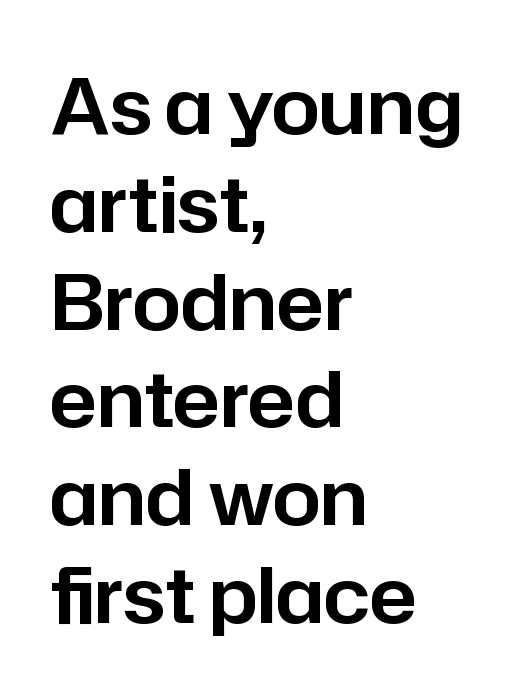
{"serif": "no", "italic": "no", "width": "normal", "stroke_contrast": "low", "x_height": "medium", "monospaced": "no", "underline": "no", "align": "left", "line_spacing": "normal", "line_spacing_ratio": 1.27, "letter_spacing": "normal", "letter_spacing_em": 0.0, "glyph_px": 77}
